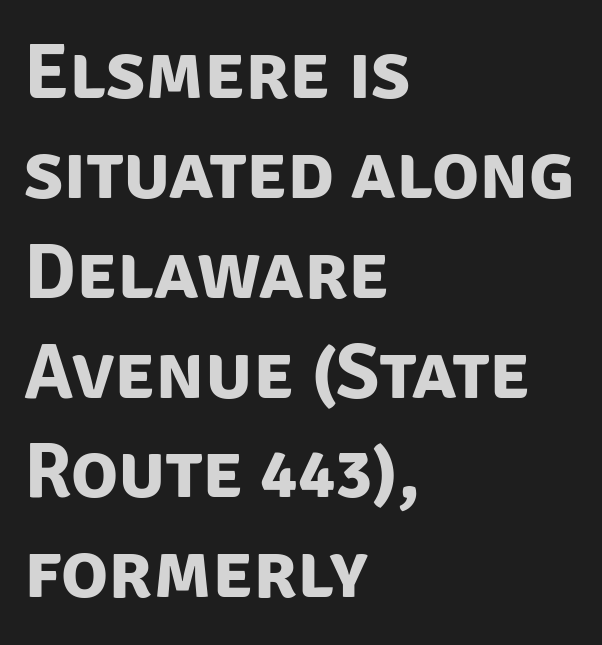
{"serif": "no", "bold": "yes", "weight": "bold", "width": "normal", "stroke_contrast": "low", "x_height": "large", "monospaced": "no", "underline": "no", "align": "left", "line_spacing": "normal", "line_spacing_ratio": 1.28, "letter_spacing": "normal", "letter_spacing_em": 0.0, "glyph_px": 78}
